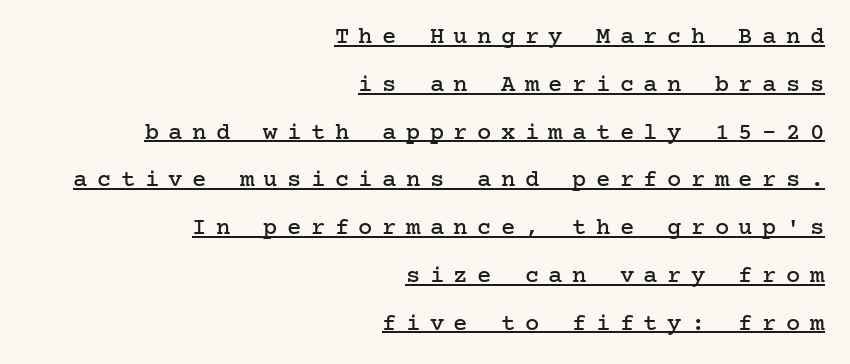
The image shows 24 px text type, upright; set right-aligned, loose line spacing (1.99x), unusually wide letter spacing (+0.39 em), underlined.
